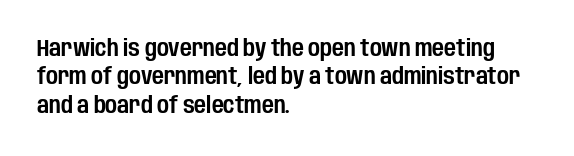
The image shows 23 px text type, upright; set left-aligned, line spacing 1.23x, normal letter spacing, not underlined.
